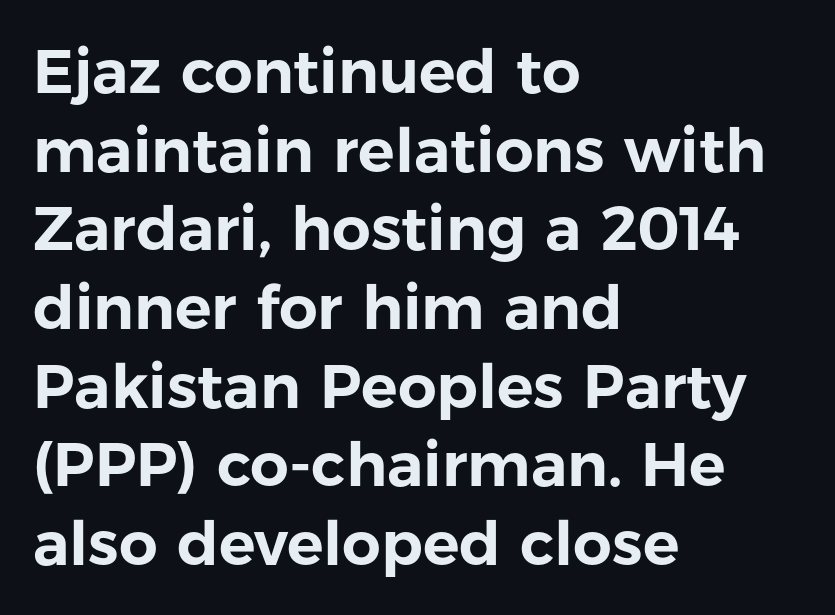
Letter spacing: default. Baseline-to-baseline distance is the conventional proportion of letter height. The lines in this sample share a left origin and differ only in where they stop. Is this a fixed-width face? No — the glyphs have proportional, varying widths. Typographically, this falls in the sans-serif category.
